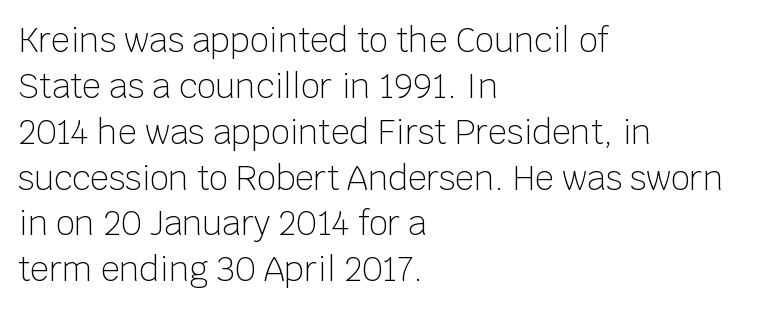
Q: Is the text bold? A: No.
Q: Is the text italic (slanted)? A: No, it is upright.
Q: Is the typeface a serif or a sans-serif typeface? A: Sans-serif.
Q: Is the text underlined? A: No.
Q: How is the paragraph aligned? A: Left-aligned.
Q: Is the spacing between letters normal or unusually wide? A: Normal.
Q: Is the spacing between lines tight, normal or loose? A: Normal.
Q: Width (condensed, normal, or wide)? A: Normal.
Q: Stroke contrast? A: Low.
Q: x-height? A: Large.
Q: Monospaced? A: No.
